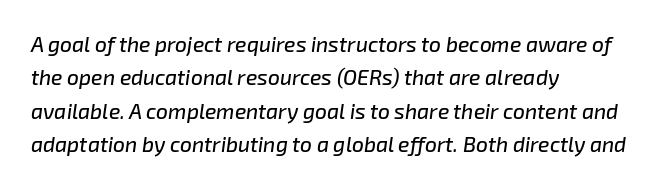
Q: Is the text italic (slanted)? A: Yes, it leans right by about 8 degrees.
Q: Is the text underlined? A: No.
Q: How is the paragraph aligned? A: Left-aligned.
Q: Is the spacing between letters normal or unusually wide? A: Normal.
Q: Is the spacing between lines tight, normal or loose? A: Normal.
